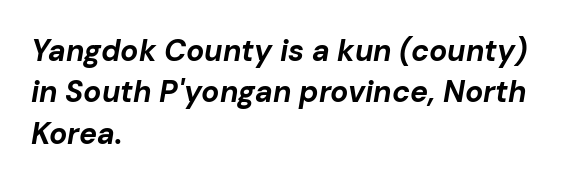
Tracking here is standard; glyphs follow each other at the usual distance. Regular leading. The glyphs are unaccompanied by any horizontal stroke below them. Every row of glyphs begins at an identical x-position on the left. This sample has the flowing, uneven cadence of proportional lettering. These words are printed bold, with thick strokes throughout.
